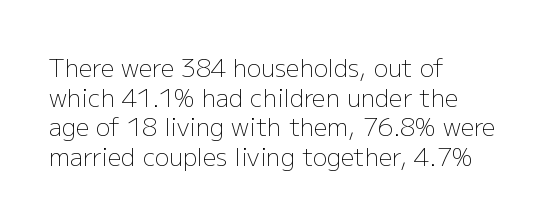
The image shows 24 px text type, upright; set left-aligned, line spacing 1.23x, normal letter spacing, not underlined.
